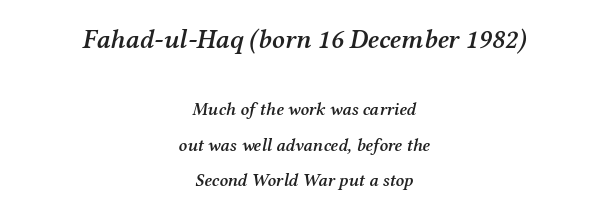
{"italic": "yes", "lean": "right", "slant_degrees": 12, "bold": "semi", "underline": "no", "align": "center", "line_spacing": "loose", "line_spacing_ratio": 1.98, "letter_spacing": "normal", "letter_spacing_em": 0.0, "larger_block": "first", "size_ratio": 1.5, "glyph_px": 27}
